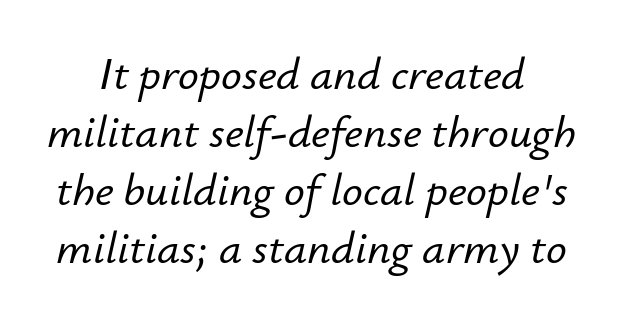
The image shows 46 px text type, italic (leaning right); set normal line spacing (1.26x), normal letter spacing, not underlined; low stroke contrast and a small x-height.
